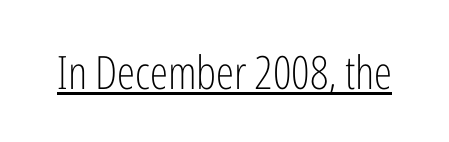
The image shows 46 px light, condensed sans-serif type, upright; set normal letter spacing, underlined; low stroke contrast and a medium x-height.
